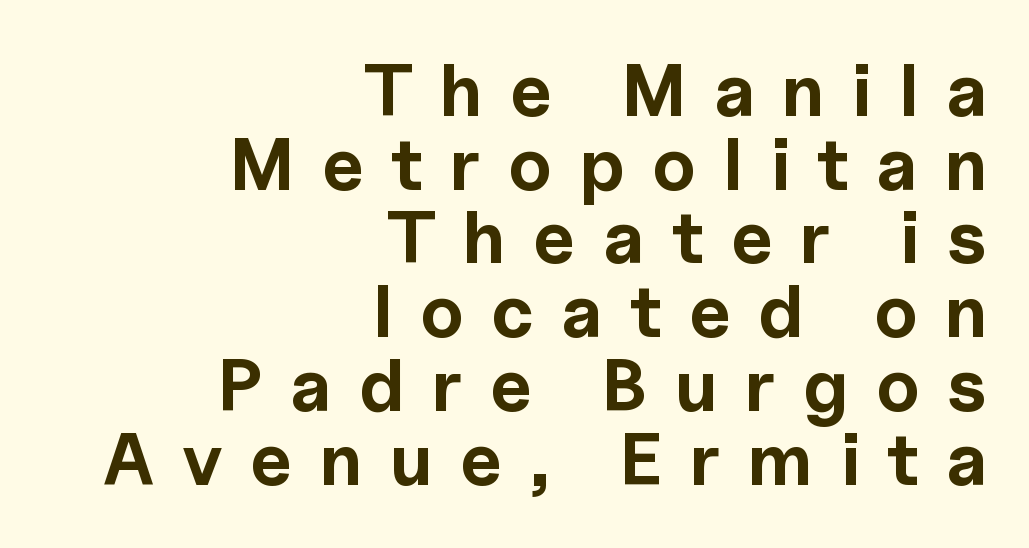
Observe the absence of serifs on each vertical stroke in this sample. Looks like regular typesetting: each glyph gets only the width it needs. A typesetter would call this leading minimal, almost set solid. A flush-right, rag-left setting is used for this passage. The space beneath each line is pristine and unruled.
